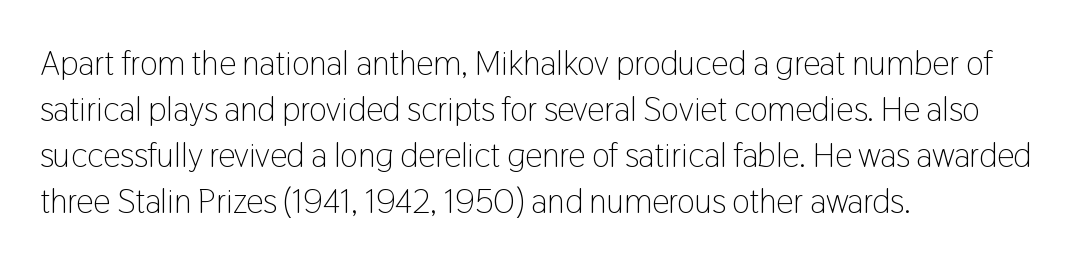
Q: Is the text bold? A: No.
Q: Is the text italic (slanted)? A: No, it is upright.
Q: Is the typeface a serif or a sans-serif typeface? A: Sans-serif.
Q: Is the text underlined? A: No.
Q: How is the paragraph aligned? A: Left-aligned.
Q: Is the spacing between letters normal or unusually wide? A: Normal.
Q: Is the spacing between lines tight, normal or loose? A: Normal.
Q: Width (condensed, normal, or wide)? A: Condensed.
Q: Stroke contrast? A: Low.
Q: x-height? A: Medium.
Q: Monospaced? A: No.
